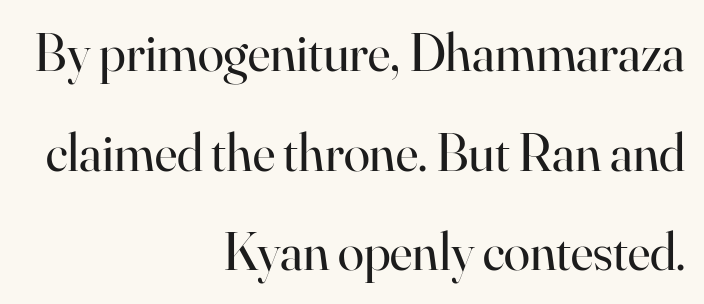
Q: Is the text bold? A: No.
Q: Is the text italic (slanted)? A: No, it is upright.
Q: Is the typeface a serif or a sans-serif typeface? A: Serif.
Q: Is the text underlined? A: No.
Q: How is the paragraph aligned? A: Right-aligned.
Q: Is the spacing between letters normal or unusually wide? A: Normal.
Q: Width (condensed, normal, or wide)? A: Normal.
Q: Stroke contrast? A: High.
Q: x-height? A: Small.
Q: Monospaced? A: No.
